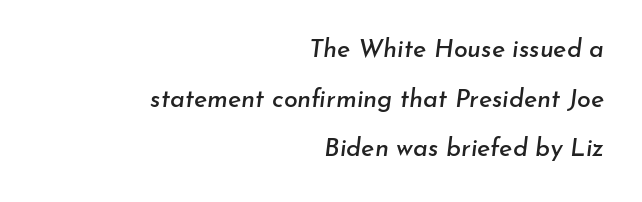
Q: Is the text italic (slanted)? A: Yes, it leans right by about 7 degrees.
Q: Is the text underlined? A: No.
Q: How is the paragraph aligned? A: Right-aligned.
Q: Is the spacing between letters normal or unusually wide? A: Normal.
Q: Is the spacing between lines tight, normal or loose? A: Loose.
